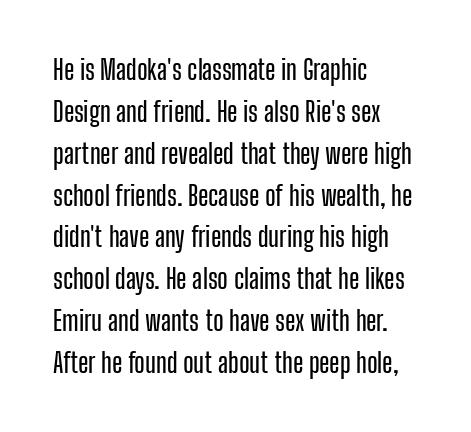
Decoration check: the copy has no underline. You can tell it's not italic because the verticals are truly vertical. Is the letter spacing exaggerated? No — it looks like the ordinary default. A classic flush-left, rag-right setting is used for this passage. Baseline-to-baseline distance is the conventional proportion of letter height.
